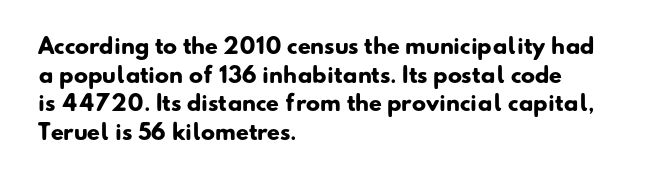
Q: Is the text bold? A: Yes.
Q: Is the text underlined? A: No.
Q: How is the paragraph aligned? A: Left-aligned.
Q: Is the spacing between letters normal or unusually wide? A: Normal.
Q: Is the spacing between lines tight, normal or loose? A: Normal.
